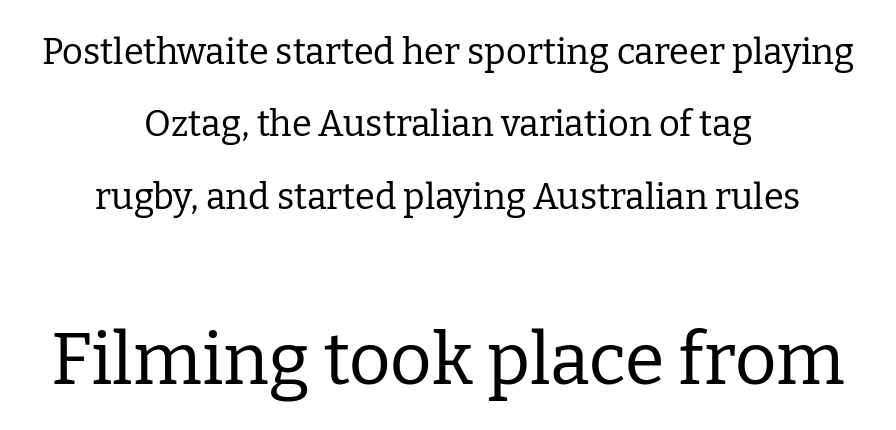
Which chunk is bigger? The second one — the bottom block dwarfs the top. Notice the wide empty band between every row — that's loose leading. Style check: upright. Descenders hang freely into open space. Each letter's strokes conclude with small projecting serifs.
